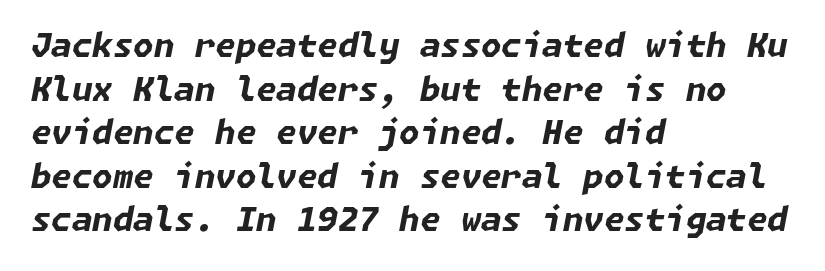
Q: Is the text bold? A: Yes.
Q: Is the text italic (slanted)? A: Yes, it leans right by about 11 degrees.
Q: Is the text underlined? A: No.
Q: How is the paragraph aligned? A: Left-aligned.
Q: Is the spacing between letters normal or unusually wide? A: Normal.
Q: Is the spacing between lines tight, normal or loose? A: Normal.
Q: Width (condensed, normal, or wide)? A: Normal.
Q: Stroke contrast? A: Low.
Q: x-height? A: Medium.
